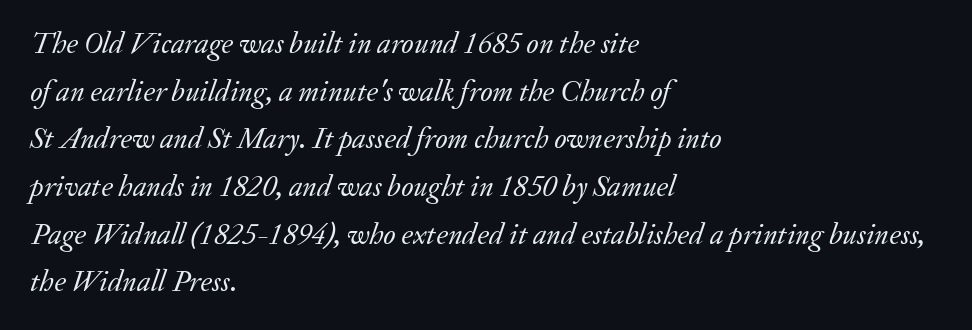
Notice how the stems are inclined rather than vertical — that's the hallmark of italics. These lines keep a tight, regular rhythm from letter to letter. Does the copy run flush right? No — it runs flush left. Varying glyph widths throughout — classic text-font behaviour. Evenly set lines give the paragraph a standard silhouette.
